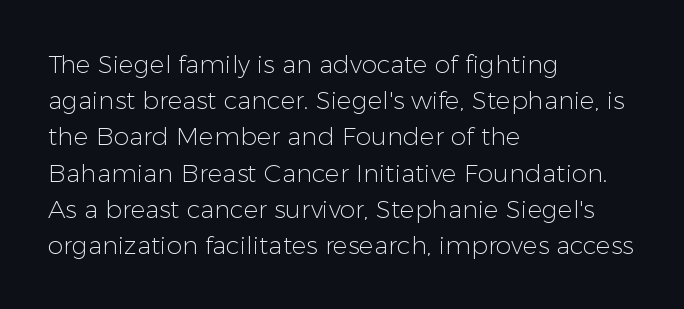
The cut favours lightness, reaching ordinary text weight at its darkest. Left-aligned paragraph, ragged on the right. There is no visible air inserted between adjacent glyphs. Has an underline been added? It has not. Upright lettering throughout. Leading matches the norm, producing a regular column.
